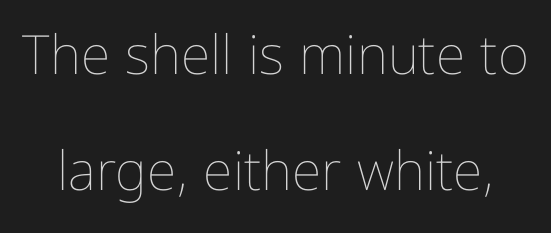
The image shows 54 px thin, condensed type, upright; set loose line spacing (2.15x), normal letter spacing, not underlined; low stroke contrast and a medium x-height.
